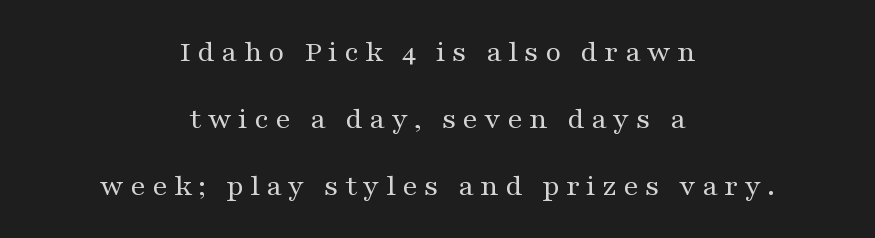
The image shows 31 px regular-weight, wide serif type, upright; set centered, loose line spacing (2.16x), unusually wide letter spacing (+0.2 em), not underlined; medium stroke contrast and a medium x-height.
